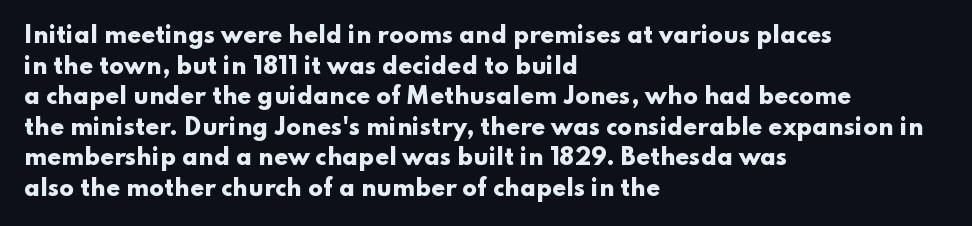
If you drew a line through each stem, it would be perfectly vertical. A normal amount of white space separates one row of letters from the next. Unmarked baselines from the first word to the last. Pretty heavy lettering here — definitely bold. The paragraph has a hard left edge and a soft right edge. These lines keep a tight, regular rhythm from letter to letter.
